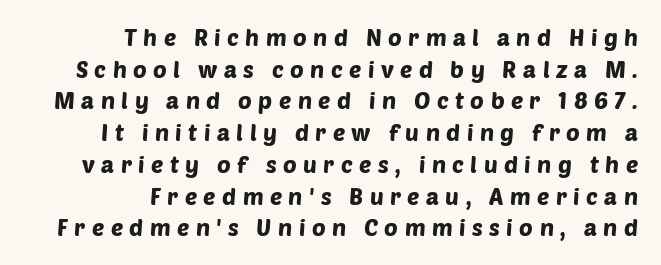
{"underline": "no", "align": "right", "line_spacing": "normal", "line_spacing_ratio": 1.38, "letter_spacing": "wide", "letter_spacing_em": 0.28, "glyph_px": 23}
